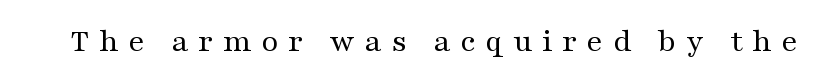
Q: Is the text bold? A: No.
Q: Is the text italic (slanted)? A: No, it is upright.
Q: Is the typeface a serif or a sans-serif typeface? A: Serif.
Q: Is the text underlined? A: No.
Q: Is the spacing between letters normal or unusually wide? A: Unusually wide.
Q: Width (condensed, normal, or wide)? A: Wide.
Q: Stroke contrast? A: Medium.
Q: x-height? A: Medium.
Q: Monospaced? A: No.
